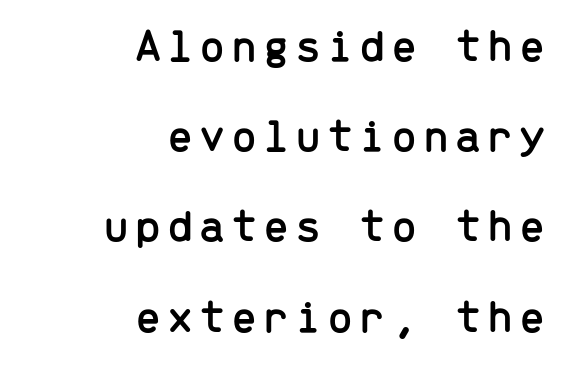
Reading down the column, the eye jumps a long way to each next line. Bare-footed words on every line. Every character sits straight up, as roman type does. A flush-right, rag-left setting is used for this passage.
